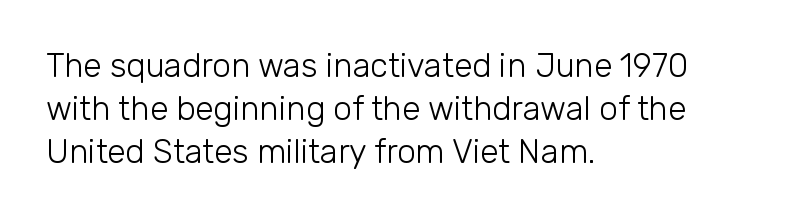
Q: Is the text bold? A: No.
Q: Is the text italic (slanted)? A: No, it is upright.
Q: Is the typeface a serif or a sans-serif typeface? A: Sans-serif.
Q: Is the text underlined? A: No.
Q: How is the paragraph aligned? A: Left-aligned.
Q: Is the spacing between letters normal or unusually wide? A: Normal.
Q: Is the spacing between lines tight, normal or loose? A: Normal.
Q: Width (condensed, normal, or wide)? A: Normal.
Q: Stroke contrast? A: Low.
Q: x-height? A: Medium.
Q: Monospaced? A: No.
